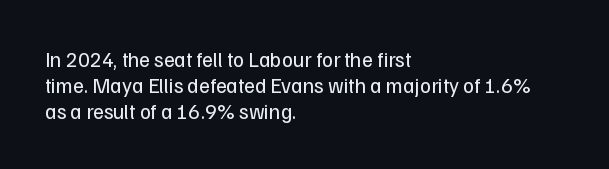
The image shows 21 px text type, upright; set left-aligned, line spacing 1.23x, normal letter spacing, not underlined.
